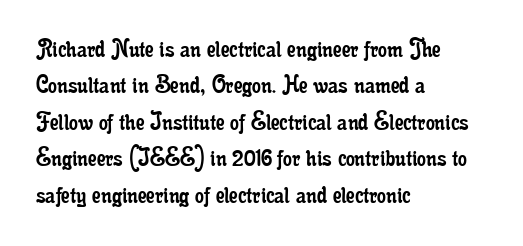
The image shows 28 px regular-weight, condensed serif type, upright; set left-aligned, normal line spacing (1.3x), normal letter spacing, not underlined; low stroke contrast and a small x-height.
